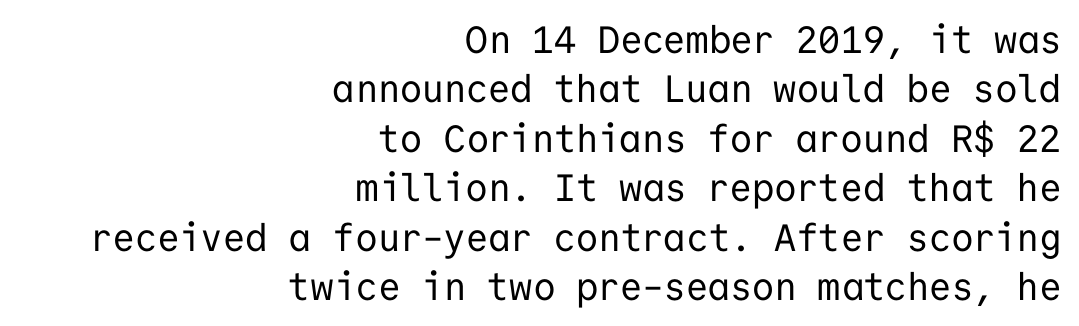
{"serif": "no", "italic": "no", "bold": "no", "weight": "regular", "width": "normal", "stroke_contrast": "low", "x_height": "medium", "monospaced": "yes", "underline": "no", "align": "right", "line_spacing": "normal", "line_spacing_ratio": 1.3, "letter_spacing": "normal", "letter_spacing_em": 0.0, "glyph_px": 38}
